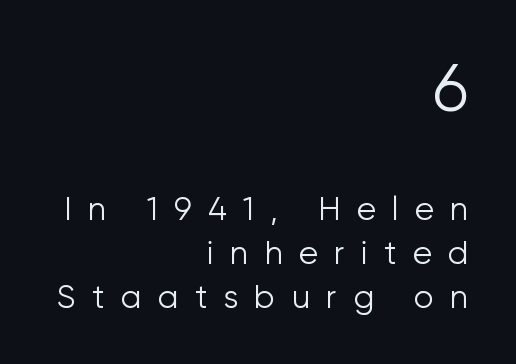
Q: Is the text bold? A: No.
Q: Is the text italic (slanted)? A: No, it is upright.
Q: Is the typeface a serif or a sans-serif typeface? A: Sans-serif.
Q: Is the text underlined? A: No.
Q: How is the paragraph aligned? A: Right-aligned.
Q: Is the spacing between letters normal or unusually wide? A: Unusually wide.
Q: Is the spacing between lines tight, normal or loose? A: Normal.
Q: Which block of text is set in a larger size, the first (top) or the second (bottom)? A: The first (top) one.
Q: Width (condensed, normal, or wide)? A: Normal.
Q: Stroke contrast? A: Low.
Q: x-height? A: Medium.
Q: Monospaced? A: No.
